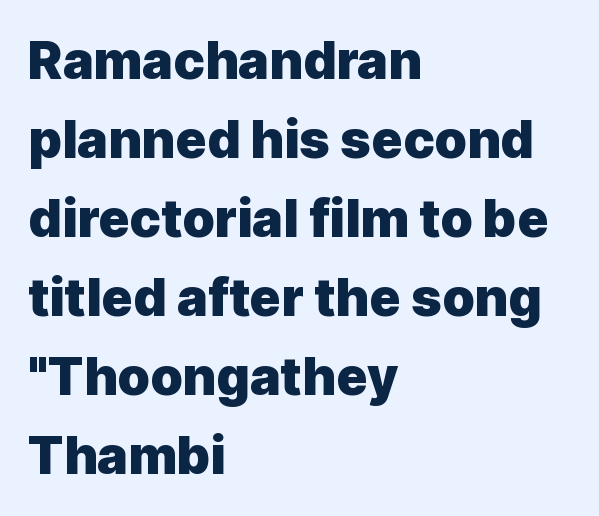
Q: Is the text bold? A: Yes.
Q: Is the text italic (slanted)? A: No, it is upright.
Q: Is the typeface a serif or a sans-serif typeface? A: Sans-serif.
Q: Is the text underlined? A: No.
Q: How is the paragraph aligned? A: Left-aligned.
Q: Is the spacing between letters normal or unusually wide? A: Normal.
Q: Is the spacing between lines tight, normal or loose? A: Normal.
Q: Width (condensed, normal, or wide)? A: Normal.
Q: x-height? A: Medium.
Q: Monospaced? A: No.
